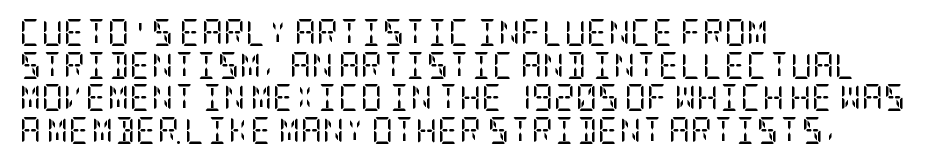
{"italic": "no", "bold": "no", "underline": "no", "align": "left", "line_spacing_ratio": 1.21, "letter_spacing": "normal", "letter_spacing_em": 0.0, "glyph_px": 27}
